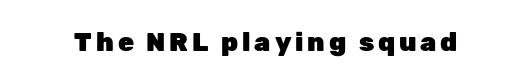
{"italic": "no", "bold": "yes", "underline": "no", "glyph_px": 26}
